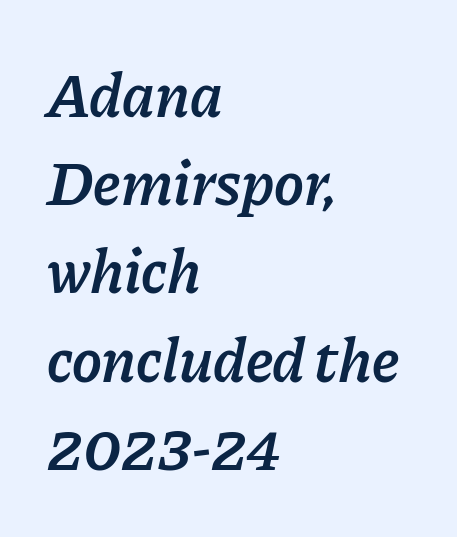
Q: Is the text bold? A: Semi-bold.
Q: Is the text italic (slanted)? A: Yes, it leans right by about 11 degrees.
Q: Is the text underlined? A: No.
Q: How is the paragraph aligned? A: Left-aligned.
Q: Is the spacing between letters normal or unusually wide? A: Normal.
Q: Is the spacing between lines tight, normal or loose? A: Normal.
Q: Width (condensed, normal, or wide)? A: Normal.
Q: Stroke contrast? A: Low.
Q: x-height? A: Medium.
Q: Monospaced? A: No.
